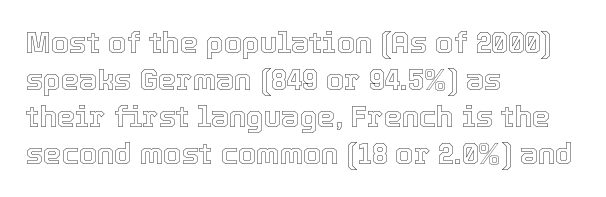
Does the lettering tilt? It doesn't — this is upright. The designer left line spacing at the default. Plain, unruled lines of type. Character widths vary here, with narrow letters taking less room than wide ones. Alignment: flush left.
